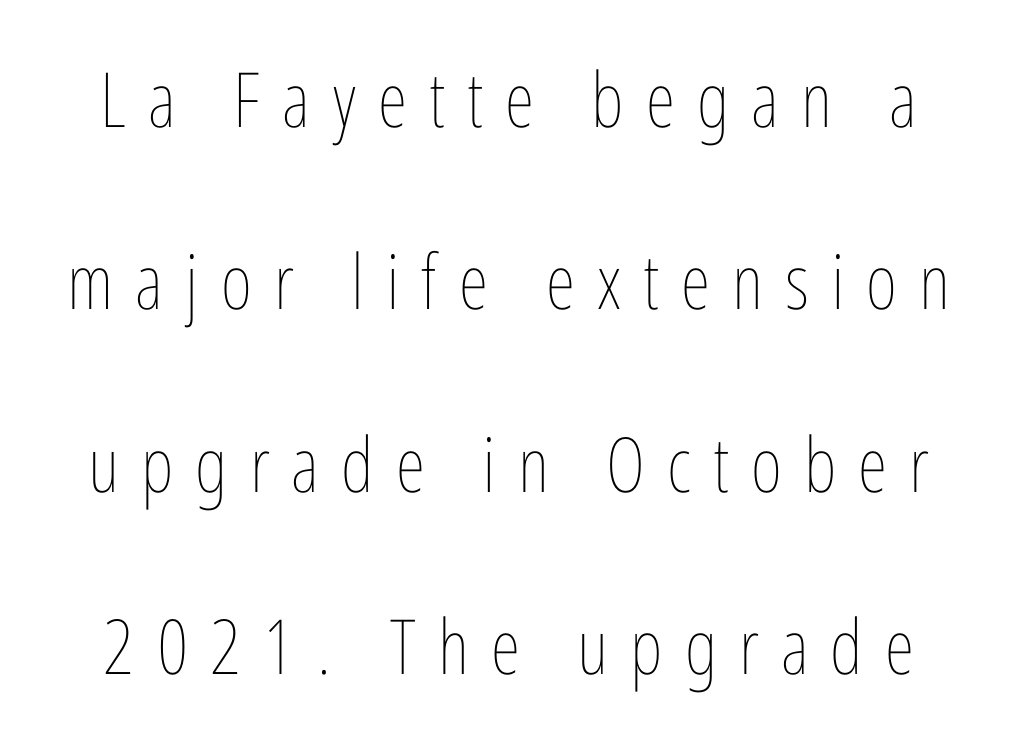
{"italic": "no", "bold": "no", "weight": "thin", "width": "condensed", "stroke_contrast": "low", "x_height": "medium", "monospaced": "no", "underline": "no", "line_spacing": "loose", "line_spacing_ratio": 2.4, "letter_spacing": "wide", "letter_spacing_em": 0.29, "glyph_px": 76}
